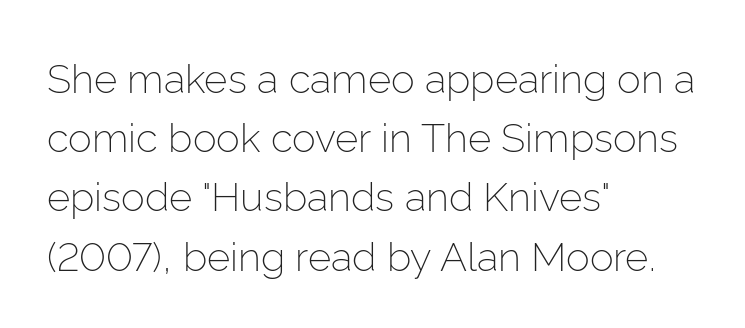
The image shows 40 px light sans-serif type, upright; set left-aligned, normal line spacing (1.48x), normal letter spacing, not underlined; low stroke contrast and a medium x-height.
